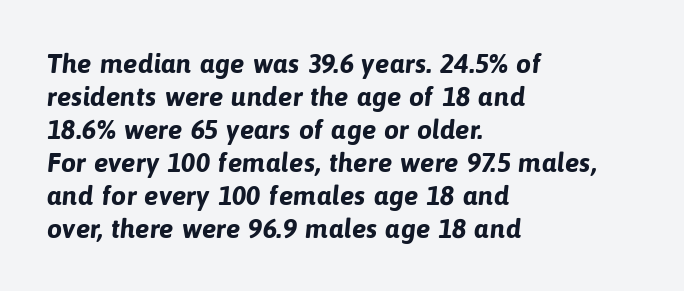
{"bold": "yes", "underline": "no", "align": "left", "line_spacing_ratio": 1.22, "letter_spacing": "normal", "letter_spacing_em": 0.0, "glyph_px": 27}
